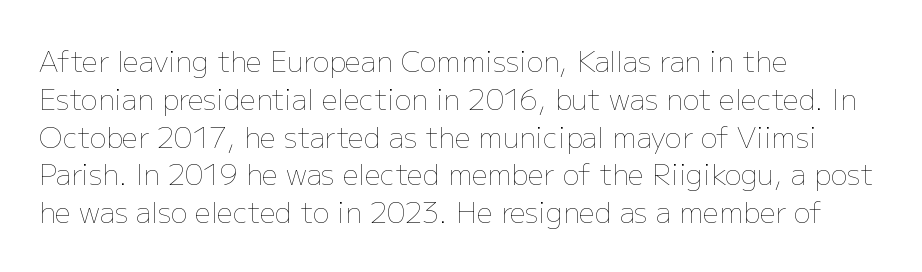
{"italic": "no", "bold": "no", "weight": "thin", "width": "normal", "stroke_contrast": "low", "x_height": "medium", "monospaced": "no", "underline": "no", "align": "left", "line_spacing": "normal", "line_spacing_ratio": 1.35, "letter_spacing": "normal", "letter_spacing_em": 0.0, "glyph_px": 28}
